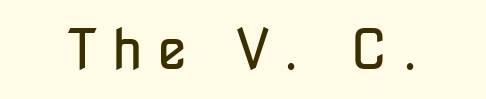
The image shows 55 px regular-weight, condensed sans-serif type, upright; set unusually wide letter spacing (+0.26 em), not underlined; low stroke contrast and a medium x-height.
